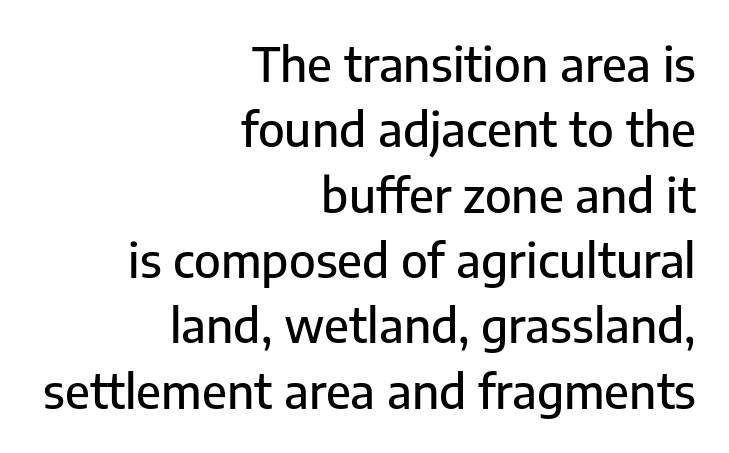
Q: Is the text italic (slanted)? A: No, it is upright.
Q: Is the typeface a serif or a sans-serif typeface? A: Sans-serif.
Q: Is the text underlined? A: No.
Q: How is the paragraph aligned? A: Right-aligned.
Q: Is the spacing between letters normal or unusually wide? A: Normal.
Q: Is the spacing between lines tight, normal or loose? A: Normal.
Q: Width (condensed, normal, or wide)? A: Normal.
Q: Stroke contrast? A: Low.
Q: x-height? A: Medium.
Q: Monospaced? A: No.
